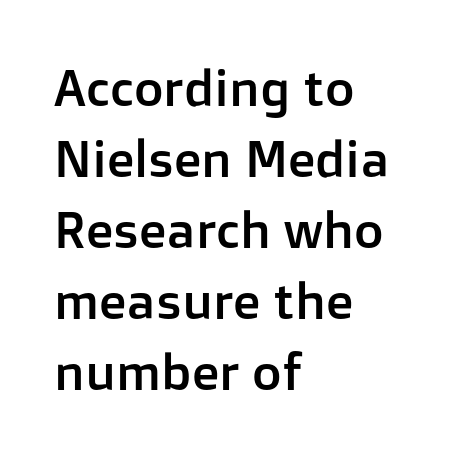
Q: Is the text italic (slanted)? A: No, it is upright.
Q: Is the typeface a serif or a sans-serif typeface? A: Sans-serif.
Q: Is the text underlined? A: No.
Q: How is the paragraph aligned? A: Left-aligned.
Q: Is the spacing between letters normal or unusually wide? A: Normal.
Q: Is the spacing between lines tight, normal or loose? A: Normal.
Q: Width (condensed, normal, or wide)? A: Normal.
Q: Stroke contrast? A: Low.
Q: x-height? A: Medium.
Q: Monospaced? A: No.
